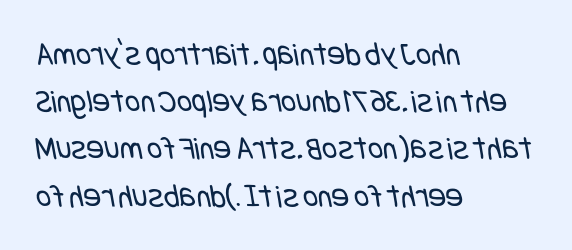
Quick note: underline off. There is no visible air inserted between adjacent glyphs. Leading: standard. Weight: not bold — regular or lighter.
